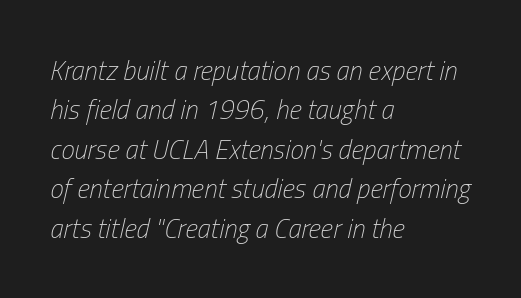
The image shows 27 px text type, italic (leaning right); set left-aligned, normal line spacing (1.46x), normal letter spacing, not underlined.
